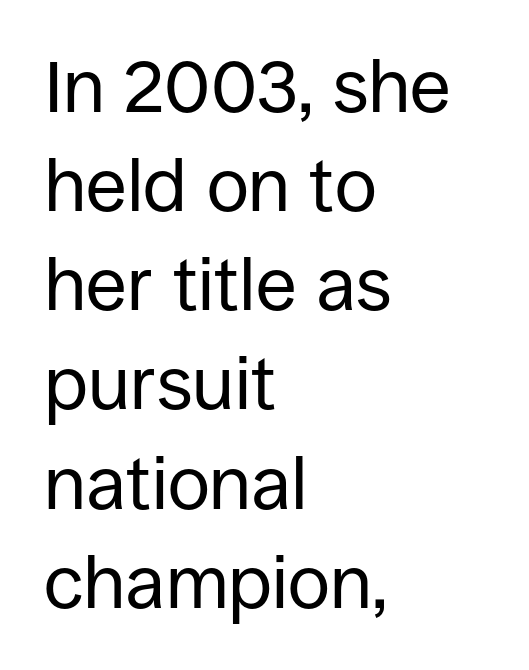
The image shows 74 px regular-weight sans-serif type, upright; set left-aligned, normal line spacing (1.34x), normal letter spacing, not underlined; low stroke contrast and a large x-height.
